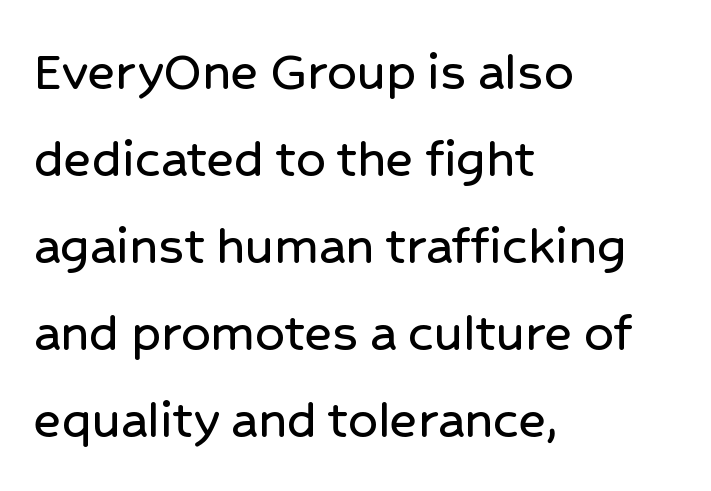
{"serif": "no", "italic": "no", "width": "normal", "stroke_contrast": "low", "x_height": "medium", "monospaced": "no", "underline": "no", "align": "left", "line_spacing": "normal", "line_spacing_ratio": 1.5, "letter_spacing": "normal", "letter_spacing_em": 0.0, "glyph_px": 58}
